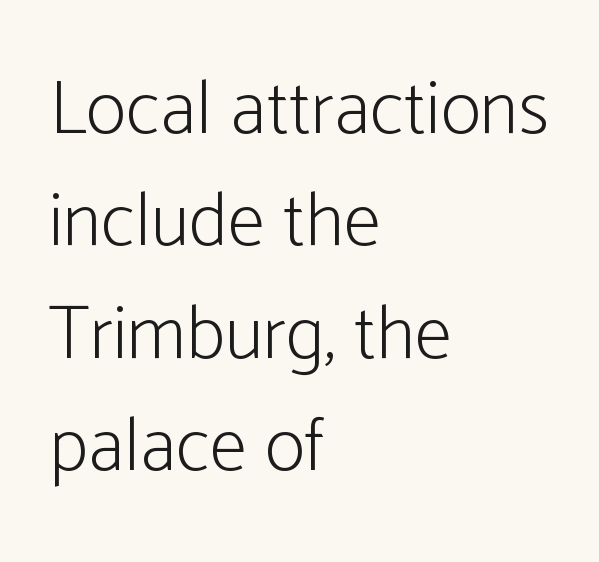
{"serif": "no", "italic": "no", "bold": "no", "weight": "light", "width": "condensed", "stroke_contrast": "low", "x_height": "medium", "monospaced": "no", "underline": "no", "align": "left", "line_spacing": "normal", "line_spacing_ratio": 1.48, "letter_spacing": "normal", "letter_spacing_em": 0.0, "glyph_px": 76}
